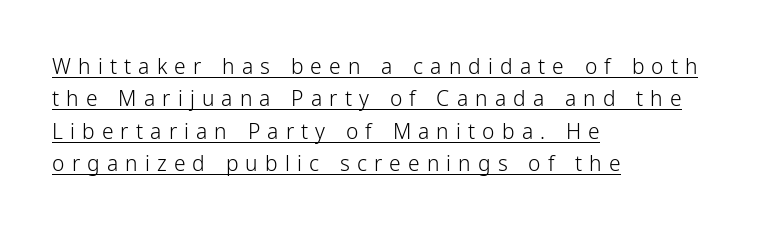
The image shows 21 px text type, upright; set left-aligned, normal line spacing (1.54x), unusually wide letter spacing (+0.34 em), underlined.
